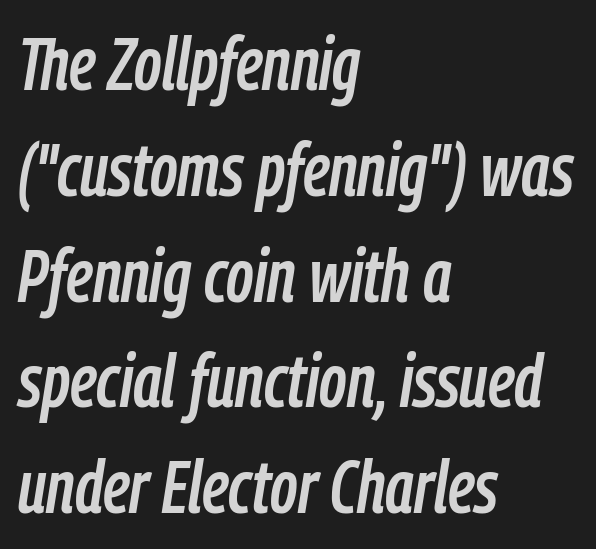
Inter-character spacing is left at the font's built-in metrics. Quick note: underline off. Is the type slanted? Yes — the strokes lean at a clear angle. How would I describe the line gaps? Plain and ordinary. The text block is weighted toward the left margin, trailing off unevenly rightward.
